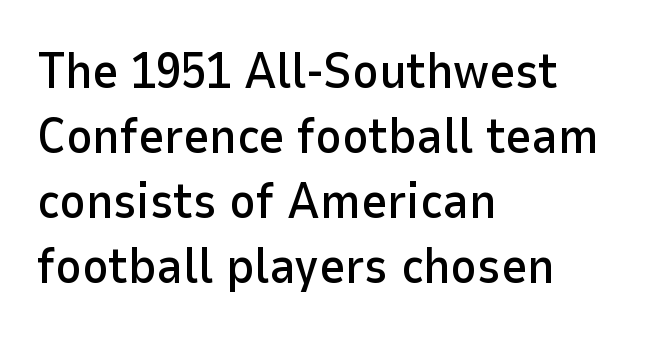
The image shows 50 px sans-serif type, upright; set left-aligned, normal line spacing (1.3x), normal letter spacing, not underlined; low stroke contrast and a medium x-height.
